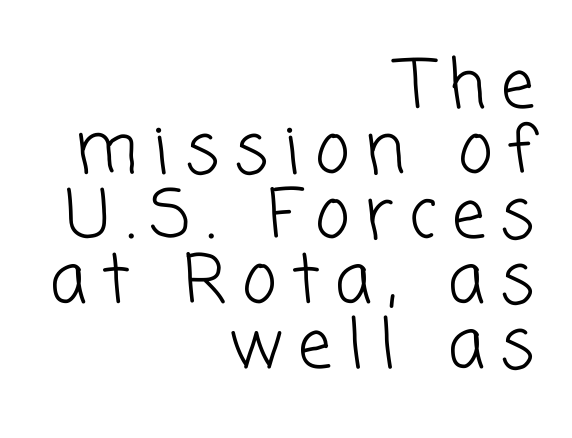
The image shows 67 px light sans-serif type; set right-aligned, tight line spacing (0.97x), unusually wide letter spacing (+0.23 em), not underlined; low stroke contrast and a medium x-height.
